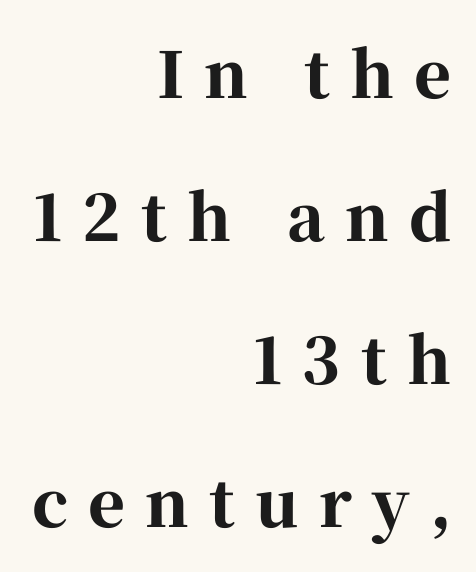
Q: Is the text bold? A: Yes.
Q: Is the text italic (slanted)? A: No, it is upright.
Q: Is the typeface a serif or a sans-serif typeface? A: Serif.
Q: Is the text underlined? A: No.
Q: How is the paragraph aligned? A: Right-aligned.
Q: Is the spacing between letters normal or unusually wide? A: Unusually wide.
Q: Is the spacing between lines tight, normal or loose? A: Loose.
Q: Width (condensed, normal, or wide)? A: Normal.
Q: Stroke contrast? A: High.
Q: x-height? A: Medium.
Q: Monospaced? A: No.
